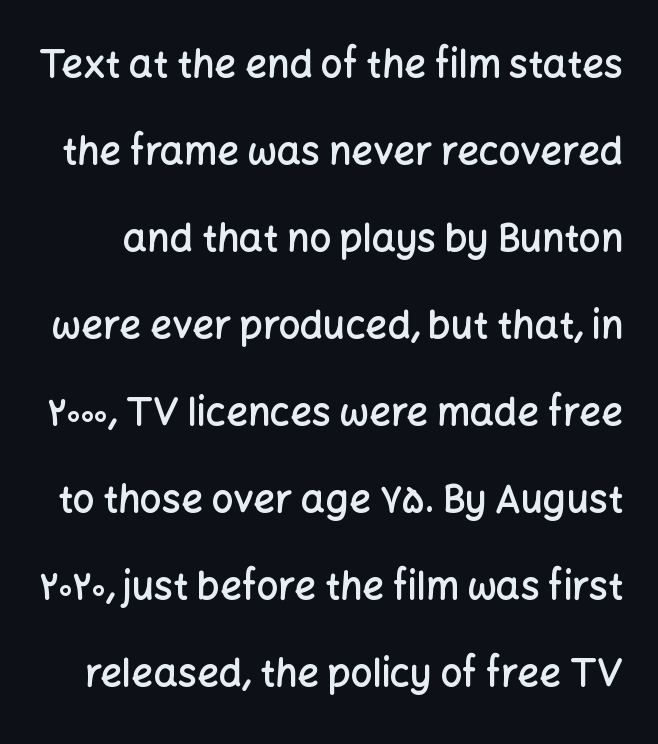
The image shows 38 px semibold sans-serif type, upright; set loose line spacing (2.29x), normal letter spacing, not underlined; low stroke contrast and a medium x-height.
